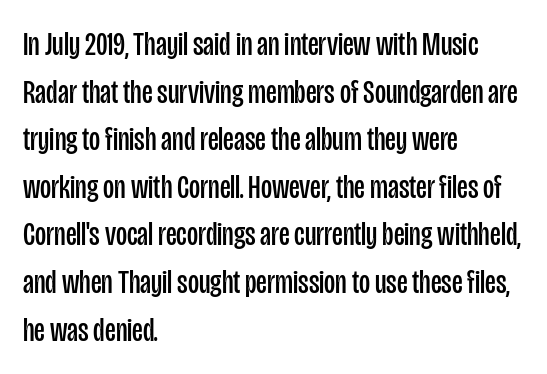
{"serif": "no", "italic": "no", "bold": "no", "weight": "regular", "width": "condensed", "stroke_contrast": "low", "x_height": "large", "monospaced": "no", "underline": "no", "align": "left", "line_spacing": "normal", "line_spacing_ratio": 1.4, "letter_spacing": "normal", "letter_spacing_em": 0.0, "glyph_px": 34}
